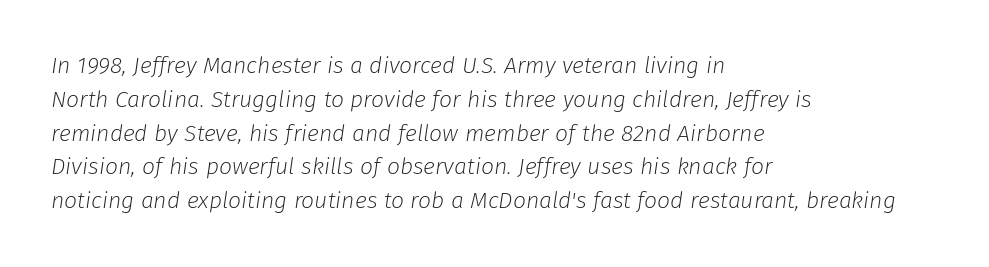
The image shows 23 px text type, italic (leaning right); set left-aligned, normal line spacing (1.47x), normal letter spacing, not underlined.
